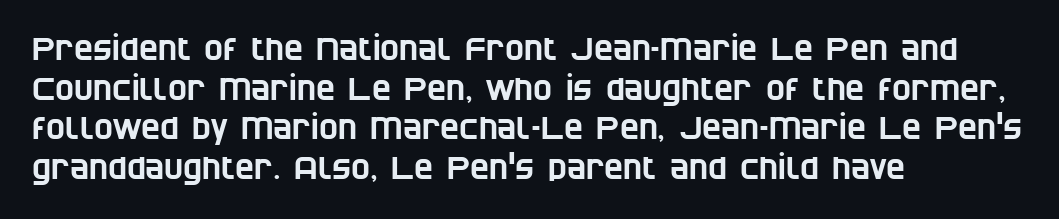
The image shows 32 px condensed sans-serif type; set left-aligned, line spacing 1.24x, normal letter spacing, not underlined; low stroke contrast and a large x-height.
